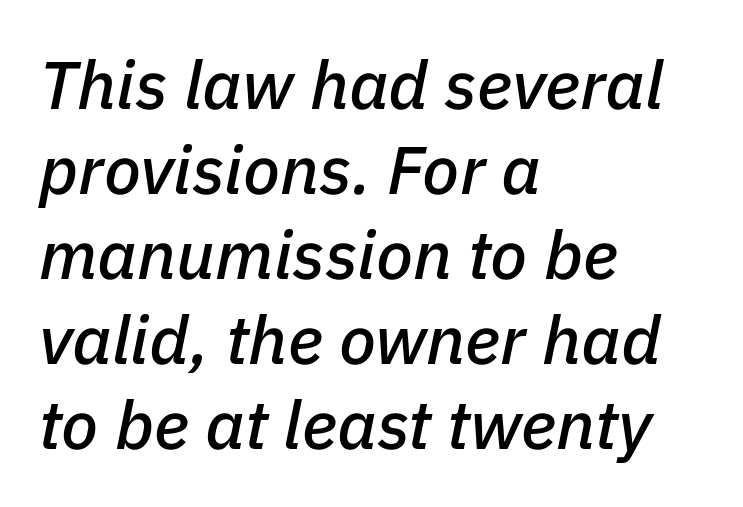
The image shows 68 px text type, italic (leaning right); set left-aligned, normal line spacing (1.25x), normal letter spacing, not underlined; low stroke contrast and a medium x-height.
